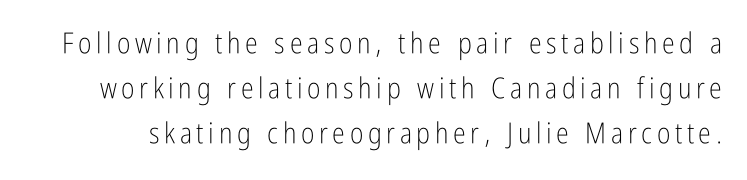
The space directly below the letters is spotless. No feet cap the strokes, marking this as sans-serif type. Think of a printed novel: that variable character pitch is what you see here. The designer left line spacing at the default. Vertical strokes here are truly vertical.
